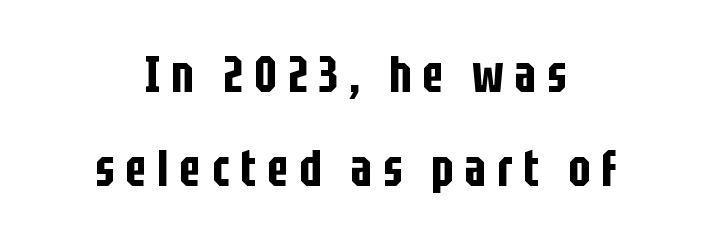
Q: Is the text italic (slanted)? A: No, it is upright.
Q: Is the typeface a serif or a sans-serif typeface? A: Sans-serif.
Q: Is the text underlined? A: No.
Q: How is the paragraph aligned? A: Centered.
Q: Is the spacing between letters normal or unusually wide? A: Unusually wide.
Q: Width (condensed, normal, or wide)? A: Condensed.
Q: Stroke contrast? A: Low.
Q: x-height? A: Large.
Q: Monospaced? A: No.
